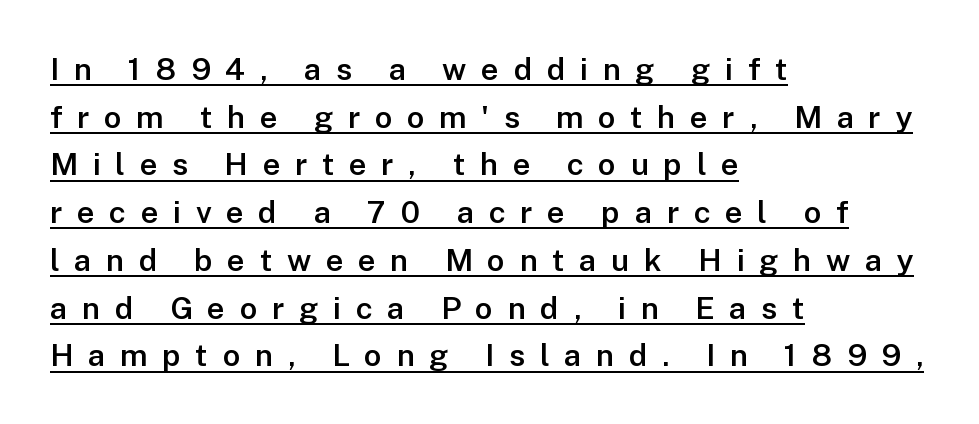
The image shows 31 px semibold sans-serif type, upright; set left-aligned, normal line spacing (1.54x), unusually wide letter spacing (+0.47 em), underlined; low stroke contrast and a medium x-height.
